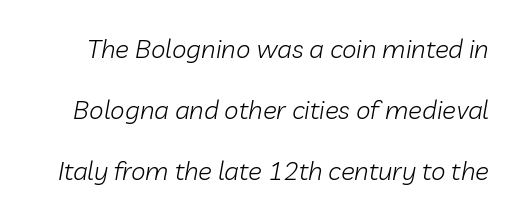
The space between consecutive lines is lavish. Is the letter spacing exaggerated? No — it looks like the ordinary default. The strokes are not fattened; the text isn't bold. Slant detected: the letters are inclined. The baseline area is clear.
